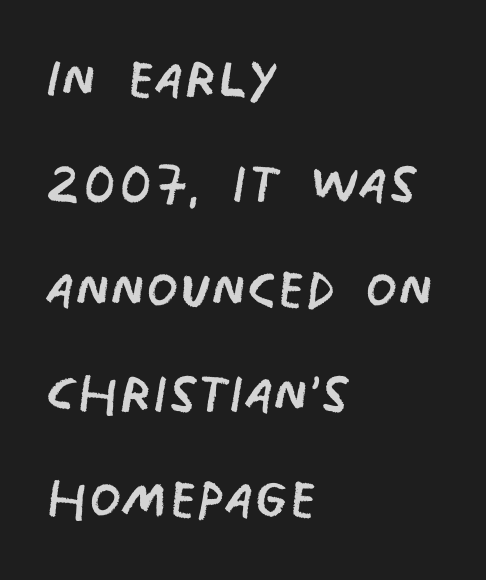
Q: Is the text bold? A: No.
Q: Is the typeface a serif or a sans-serif typeface? A: Sans-serif.
Q: Is the text underlined? A: No.
Q: How is the paragraph aligned? A: Left-aligned.
Q: Is the spacing between letters normal or unusually wide? A: Normal.
Q: Is the spacing between lines tight, normal or loose? A: Normal.
Q: Width (condensed, normal, or wide)? A: Condensed.
Q: Stroke contrast? A: Low.
Q: x-height? A: Large.
Q: Monospaced? A: No.
